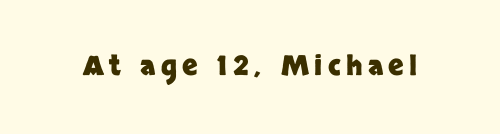
These lines were composed using upright roman letters. Inter-character spacing is expanded well beyond the font's built-in metrics. Glance below the letters and you will spot only blank space. I'd describe the lettering as bold — thick and assertive.
